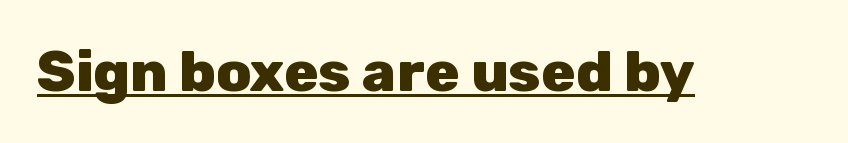
The image shows 57 px heavy sans-serif type, upright; set normal letter spacing, underlined; low stroke contrast and a medium x-height.
